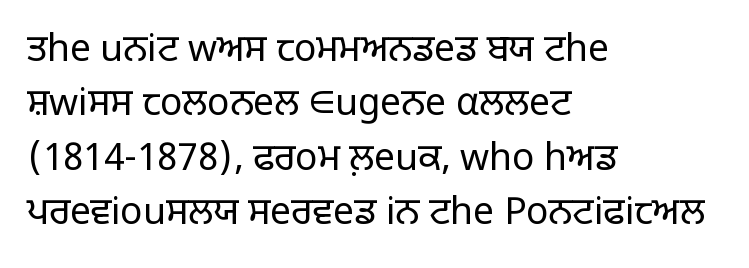
{"serif": "no", "italic": "no", "bold": "no", "weight": "light", "width": "normal", "stroke_contrast": "low", "x_height": "large", "monospaced": "no", "underline": "no", "align": "left", "line_spacing": "normal", "line_spacing_ratio": 1.47, "letter_spacing": "normal", "letter_spacing_em": 0.0, "glyph_px": 37}
